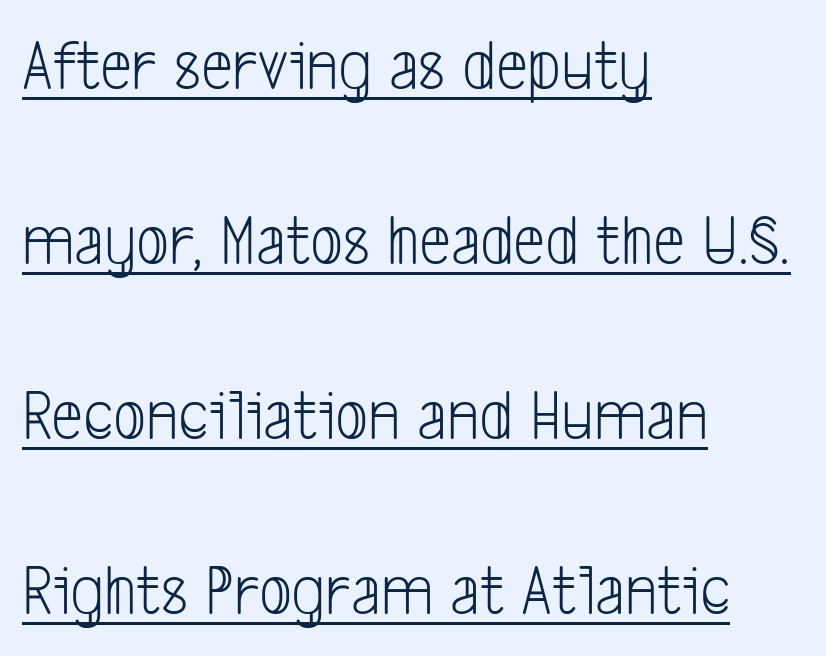
Think standard paragraph weight, or any step lighter than that. Widely set lines give the paragraph a tall, airy silhouette. Has an underline been added? It has. The letters carry no serifs — their stems end cleanly without finishing strokes.
